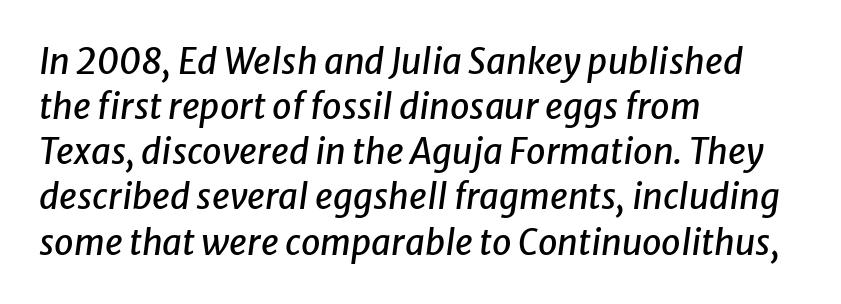
The compositor pushed each line to the left boundary. Letter spacing: default. Do the characters align in a grid? No, the font is proportional. Vertically, the passage feels balanced, rows spaced as you'd expect.
